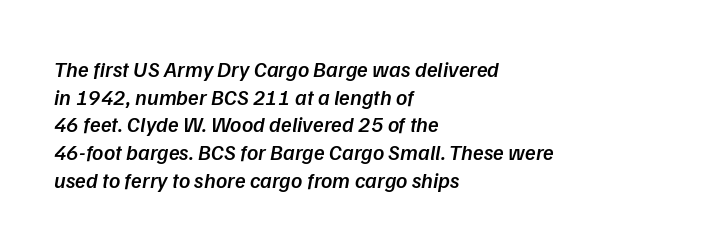
As a designer I'd log this as weight 600, semibold. Leftover space on each line is placed entirely after the last word. The rendering keeps characters at their native spacing. The baseline area is clear. If you measured baseline to baseline, you'd find a middling distance.
